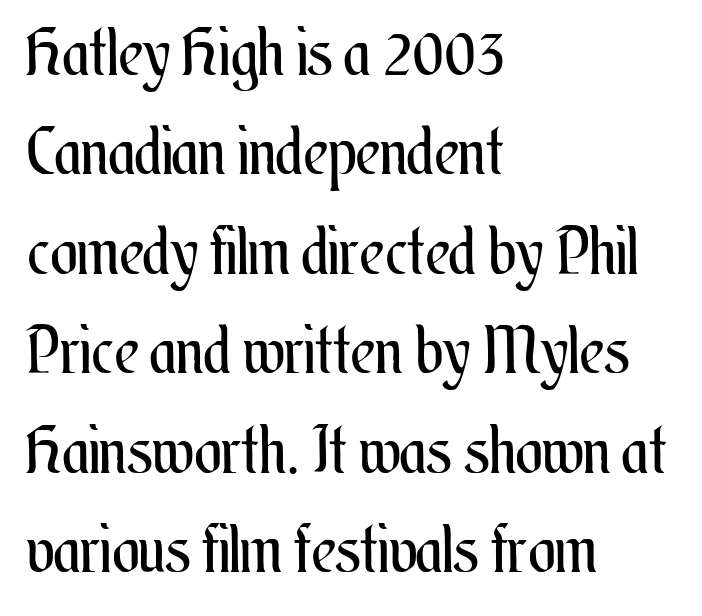
The image shows 65 px regular-weight, condensed type, upright; set left-aligned, normal line spacing (1.53x), normal letter spacing, not underlined; medium stroke contrast and a small x-height.
